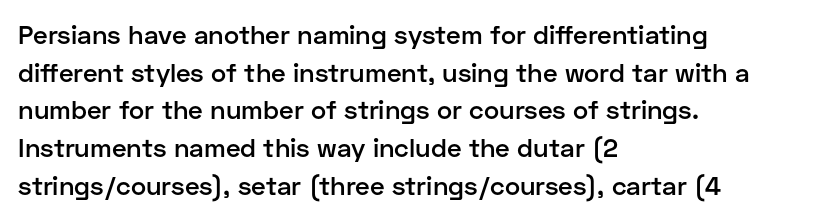
The image shows 26 px text type, upright; set left-aligned, normal line spacing (1.45x), normal letter spacing, not underlined.
